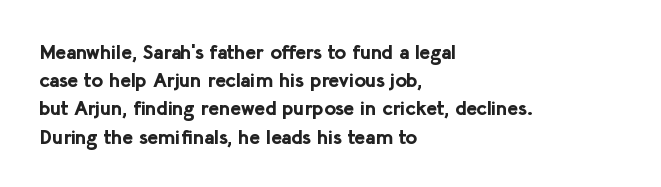
Upright lettering throughout. Each line starts at the same left margin while the right side varies. The passage shown has conventional tracking throughout. The glyphs have the mass of a bold cut. Summary of vertical rhythm: regular, with standard interline spacing. Words float on clear page, feet unadorned.
